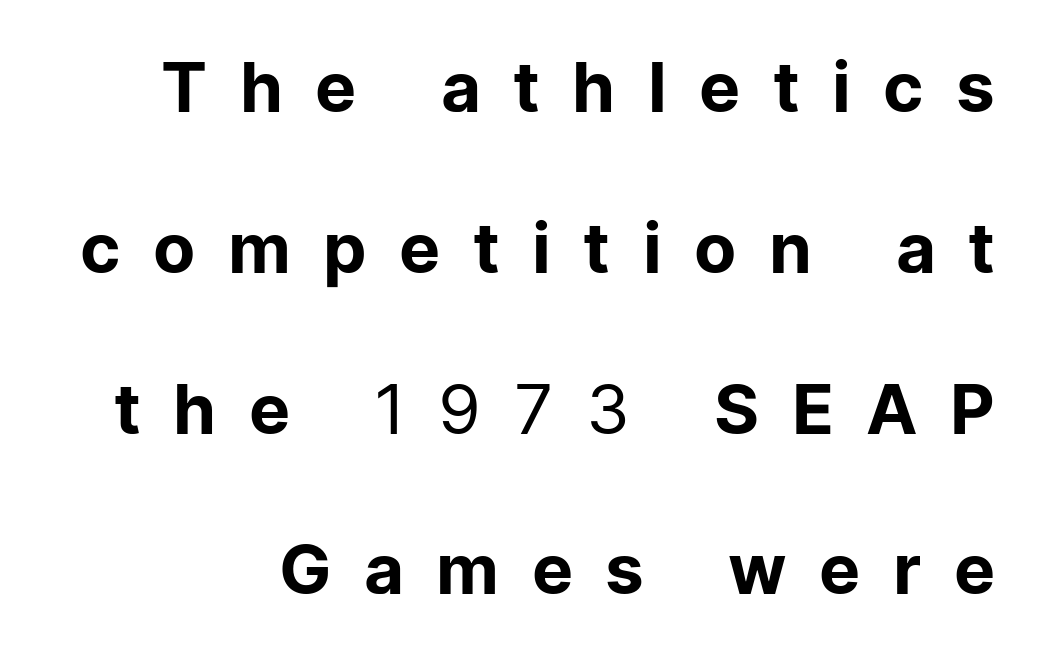
Q: Is the text bold? A: No.
Q: Is the text italic (slanted)? A: No, it is upright.
Q: Is the typeface a serif or a sans-serif typeface? A: Sans-serif.
Q: Is the text underlined? A: No.
Q: Is the spacing between letters normal or unusually wide? A: Unusually wide.
Q: Is the spacing between lines tight, normal or loose? A: Loose.
Q: Width (condensed, normal, or wide)? A: Normal.
Q: Stroke contrast? A: Low.
Q: x-height? A: Medium.
Q: Monospaced? A: No.
